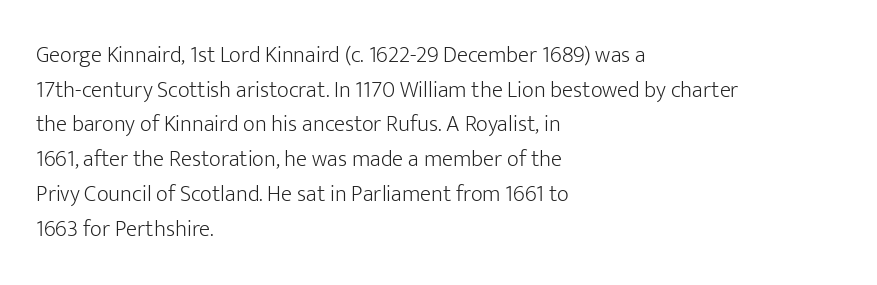
Vertical strokes here are truly vertical. Is the block centered? No — it sits flush against the left margin. Standard letterfit; no display-style spreading of the glyphs. This is not heavy type; no bold has been used.
